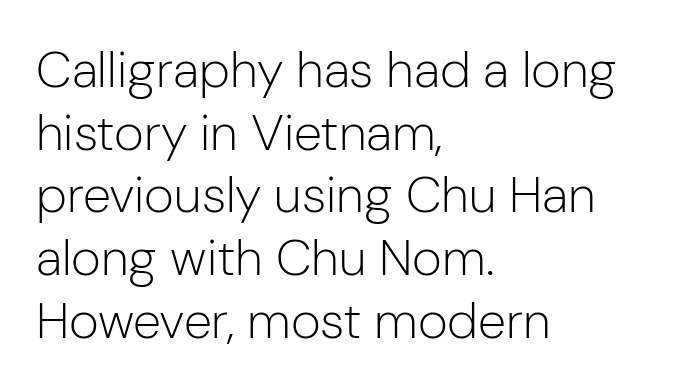
Q: Is the text bold? A: No.
Q: Is the text italic (slanted)? A: No, it is upright.
Q: Is the typeface a serif or a sans-serif typeface? A: Sans-serif.
Q: Is the text underlined? A: No.
Q: How is the paragraph aligned? A: Left-aligned.
Q: Is the spacing between letters normal or unusually wide? A: Normal.
Q: Width (condensed, normal, or wide)? A: Normal.
Q: Stroke contrast? A: Low.
Q: x-height? A: Medium.
Q: Monospaced? A: No.
